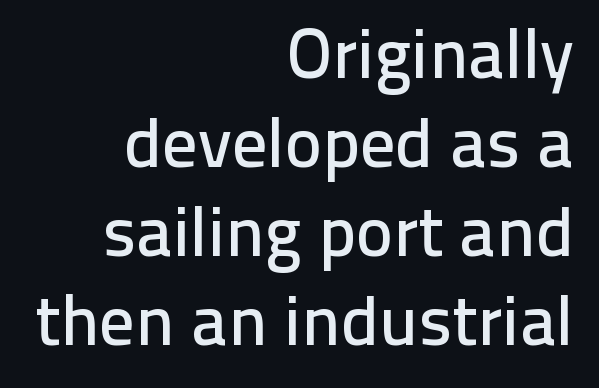
These lines keep a tight, regular rhythm from letter to letter. The letters advance in unequal steps, a hallmark of proportional type. Is there much room between lines? A standard amount, neither cramped nor airy. Nobody drew a line under any word here.
